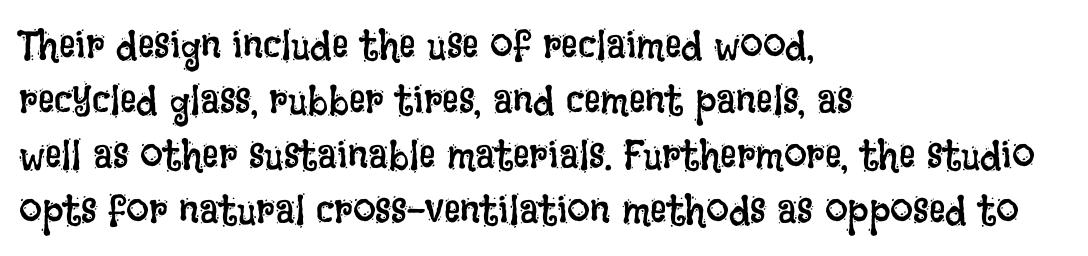
{"italic": "no", "bold": "no", "weight": "regular", "width": "condensed", "stroke_contrast": "low", "x_height": "large", "monospaced": "no", "underline": "no", "align": "left", "line_spacing": "normal", "line_spacing_ratio": 1.34, "letter_spacing": "normal", "letter_spacing_em": 0.0, "glyph_px": 41}
